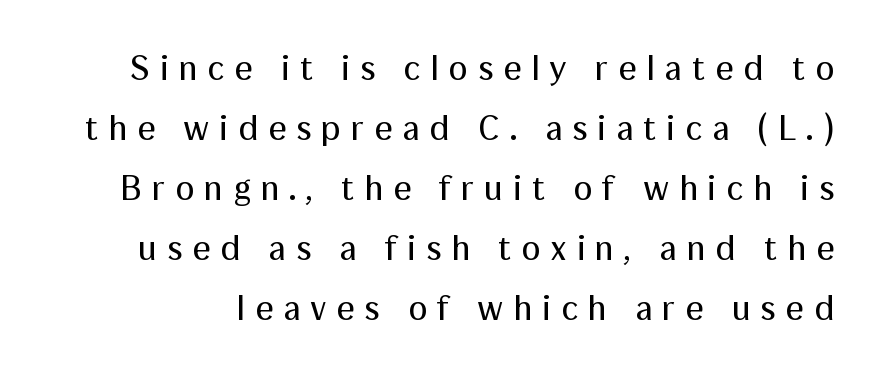
{"serif": "no", "italic": "no", "bold": "no", "weight": "regular", "width": "normal", "stroke_contrast": "medium", "x_height": "medium", "monospaced": "no", "underline": "no", "line_spacing": "normal", "line_spacing_ratio": 1.67, "letter_spacing": "wide", "letter_spacing_em": 0.27, "glyph_px": 36}
